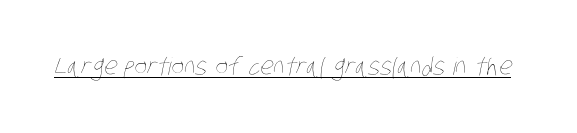
The image shows 24 px text type; set normal letter spacing, underlined.
